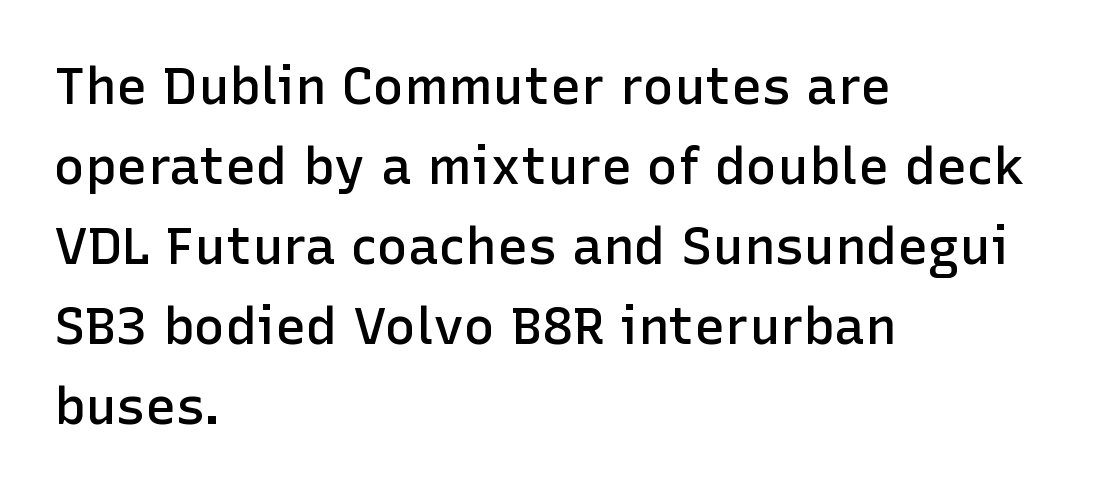
Look at the stroke-to-counter ratio: somewhat heavy, a semibold. Quick note: underline off. Is the block centered? No — it sits flush against the left margin. Nobody touched the tracking dial on this one. This block has exactly the height ordinary leading produces. Italic: no, the glyphs are upright roman.
